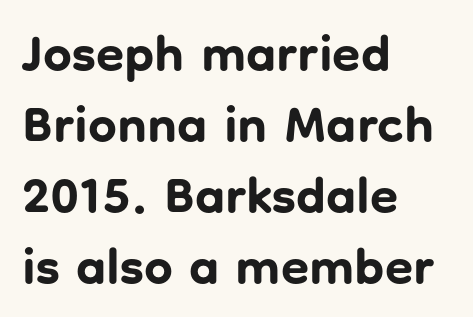
{"serif": "no", "italic": "no", "bold": "yes", "weight": "bold", "width": "normal", "stroke_contrast": "low", "x_height": "medium", "monospaced": "no", "underline": "no", "align": "left", "line_spacing": "normal", "line_spacing_ratio": 1.39, "letter_spacing": "normal", "letter_spacing_em": 0.0, "glyph_px": 51}
